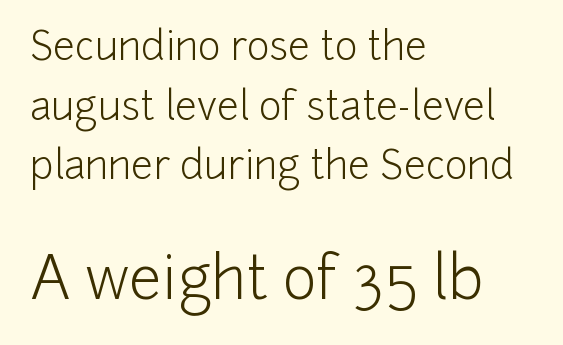
Q: Is the text bold? A: No.
Q: Is the text italic (slanted)? A: No, it is upright.
Q: Is the typeface a serif or a sans-serif typeface? A: Sans-serif.
Q: Is the text underlined? A: No.
Q: How is the paragraph aligned? A: Left-aligned.
Q: Is the spacing between letters normal or unusually wide? A: Normal.
Q: Is the spacing between lines tight, normal or loose? A: Normal.
Q: Which block of text is set in a larger size, the first (top) or the second (bottom)? A: The second (bottom) one.
Q: Width (condensed, normal, or wide)? A: Normal.
Q: Stroke contrast? A: Low.
Q: x-height? A: Medium.
Q: Monospaced? A: No.
